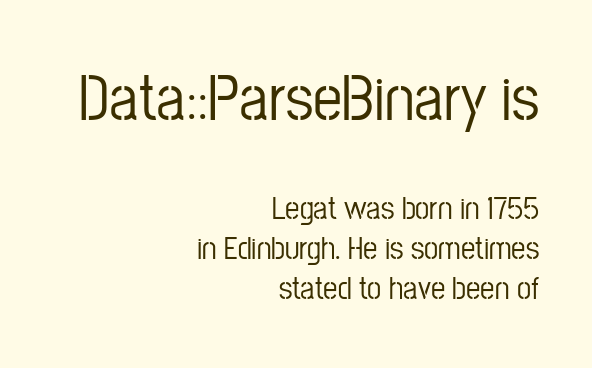
{"serif": "no", "italic": "no", "width": "condensed", "stroke_contrast": "low", "x_height": "medium", "monospaced": "no", "underline": "no", "align": "right", "line_spacing": "normal", "line_spacing_ratio": 1.25, "letter_spacing": "normal", "letter_spacing_em": 0.0, "larger_block": "first", "size_ratio": 2.03, "glyph_px": 65}
